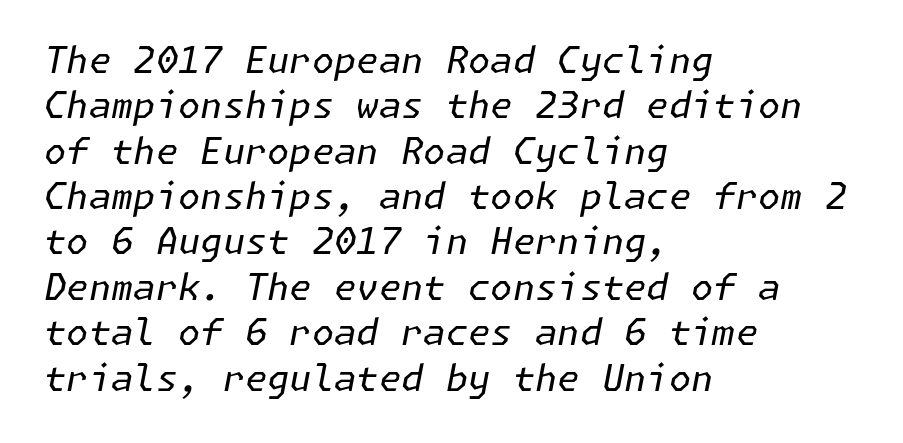
This is oblique type, the kind used for emphasis or titles. Each new line begins a customary step beneath the previous one. You could call the tracking neutral — neither tight nor loose. The area under the type is left untouched.
